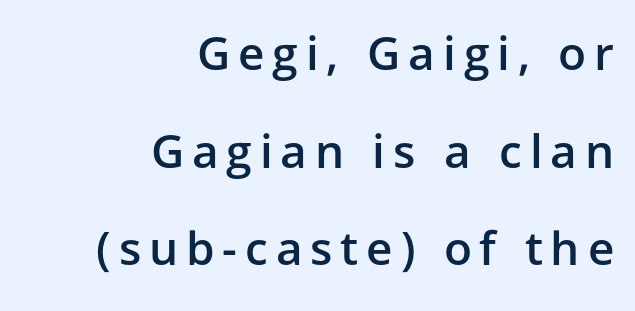
The image shows 46 px semibold sans-serif type, upright; set right-aligned, loose line spacing (2.12x), not underlined; low stroke contrast and a medium x-height.
